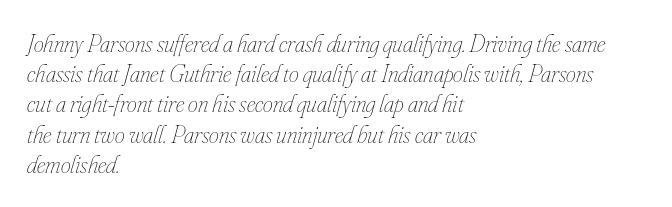
The image shows 25 px text type, italic (leaning right); set left-aligned, line spacing 1.21x, normal letter spacing, not underlined.
